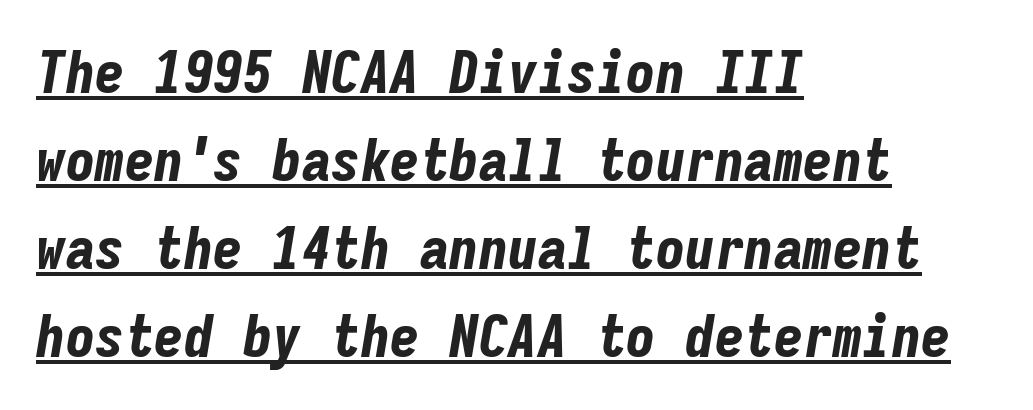
{"italic": "yes", "lean": "right", "slant_degrees": 9, "bold": "yes", "weight": "bold", "width": "condensed", "stroke_contrast": "low", "x_height": "medium", "monospaced": "yes", "underline": "yes", "align": "left", "line_spacing": "normal", "line_spacing_ratio": 1.49, "letter_spacing": "normal", "letter_spacing_em": 0.0, "glyph_px": 59}
